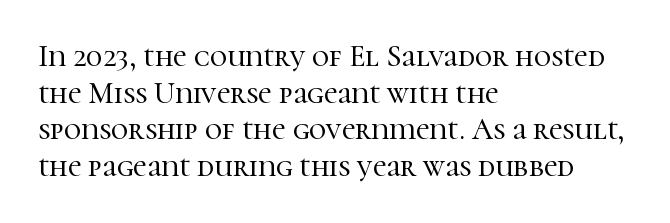
All the whitespace from short lines collects on the right. Is this a fixed-width face? No — the glyphs have proportional, varying widths. Glyph-to-glyph distance matches everyday printed text. The typeface chosen for these lines features serifs.
